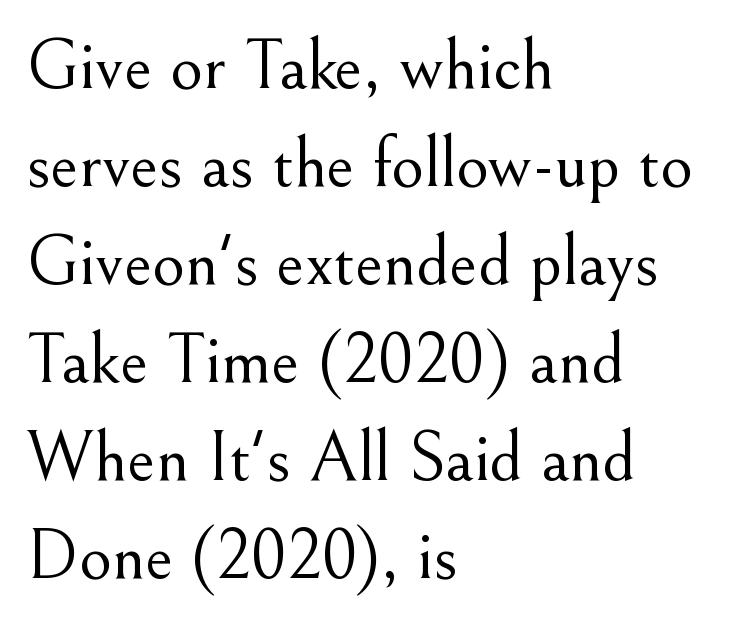
The image shows 71 px light serif type, upright; set left-aligned, normal line spacing (1.38x), normal letter spacing, not underlined; medium stroke contrast and a small x-height.
